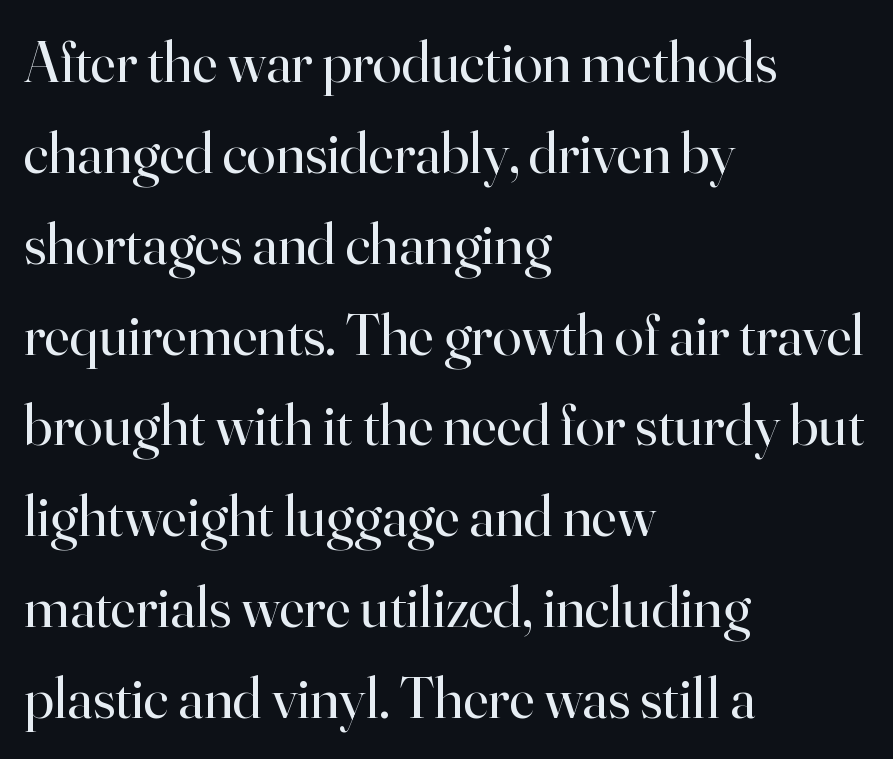
The image shows 59 px regular-weight serif type, upright; set left-aligned, normal line spacing (1.54x), normal letter spacing, not underlined; high stroke contrast and a small x-height.
